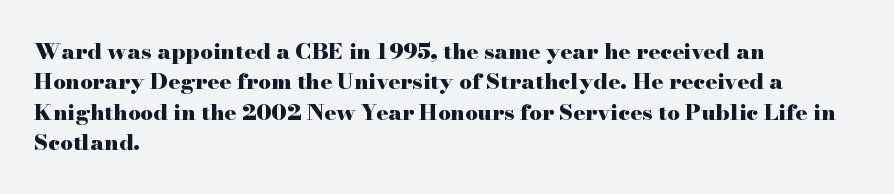
Q: Is the text bold? A: Yes.
Q: Is the text italic (slanted)? A: No, it is upright.
Q: Is the text underlined? A: No.
Q: How is the paragraph aligned? A: Left-aligned.
Q: Is the spacing between letters normal or unusually wide? A: Normal.
Q: Is the spacing between lines tight, normal or loose? A: Normal.
